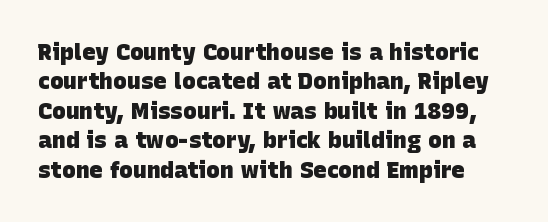
The image shows 23 px bold type; set normal line spacing (1.28x), normal letter spacing, not underlined.
